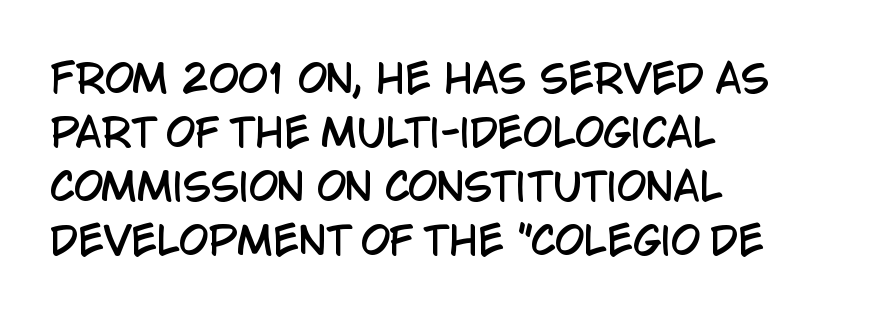
Alignment: flush left. This is roman type, the default non-slanted kind. Type without underlining. A typesetter would call this zero additional tracking. A typesetter would call this leading conventional body-copy spacing.
